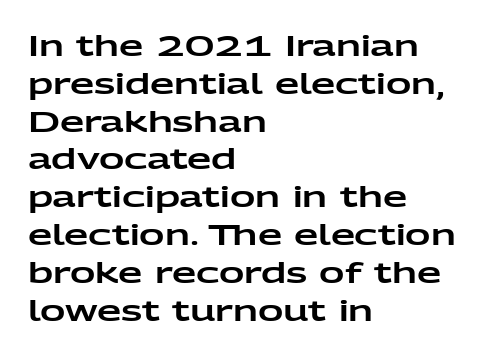
{"serif": "no", "italic": "no", "width": "wide", "stroke_contrast": "low", "x_height": "medium", "monospaced": "no", "underline": "no", "align": "left", "line_spacing": "normal", "line_spacing_ratio": 1.35, "letter_spacing": "normal", "letter_spacing_em": 0.0, "glyph_px": 28}
